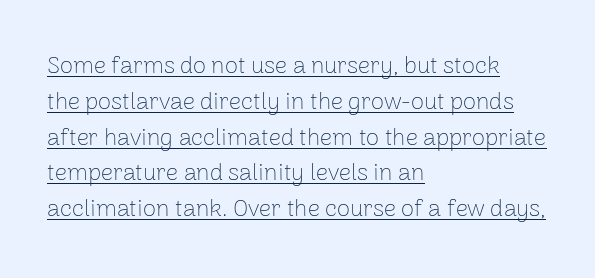
Q: Is the text bold? A: No.
Q: Is the text italic (slanted)? A: No, it is upright.
Q: Is the text underlined? A: Yes.
Q: How is the paragraph aligned? A: Left-aligned.
Q: Is the spacing between letters normal or unusually wide? A: Normal.
Q: Is the spacing between lines tight, normal or loose? A: Normal.
